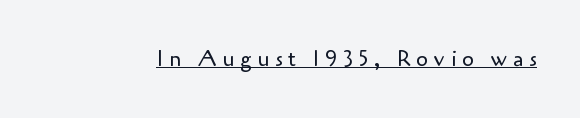
Q: Is the text bold? A: No.
Q: Is the text italic (slanted)? A: No, it is upright.
Q: Is the text underlined? A: Yes.
Q: Is the spacing between letters normal or unusually wide? A: Unusually wide.
